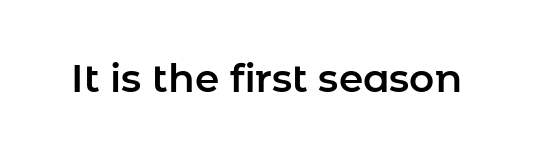
Vertical strokes here are truly vertical. Type without underlining. Here the designer chose a conventional face with non-uniform glyph widths. Font category for this specimen: sans-serif.
